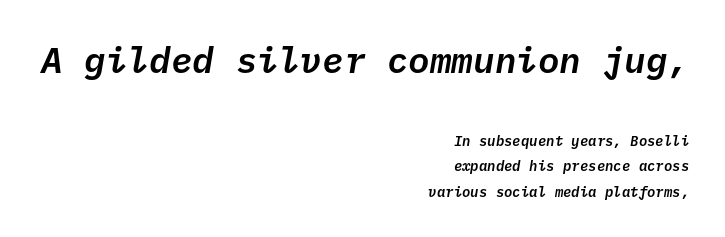
Q: Is the text italic (slanted)? A: Yes, it leans right by about 10 degrees.
Q: Is the text underlined? A: No.
Q: How is the paragraph aligned? A: Right-aligned.
Q: Is the spacing between letters normal or unusually wide? A: Normal.
Q: Which block of text is set in a larger size, the first (top) or the second (bottom)? A: The first (top) one.
Q: Width (condensed, normal, or wide)? A: Normal.
Q: Stroke contrast? A: Low.
Q: x-height? A: Medium.
Q: Monospaced? A: Yes.
